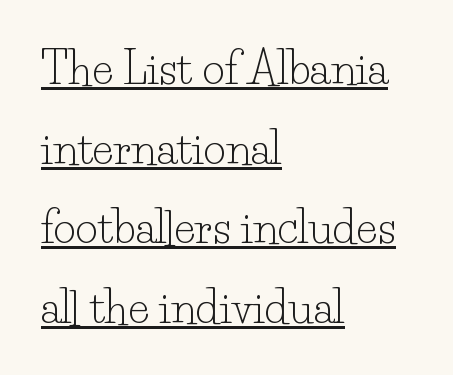
The image shows 44 px light serif type, upright; set left-aligned, line spacing 1.81x, normal letter spacing, underlined; low stroke contrast and a small x-height.
